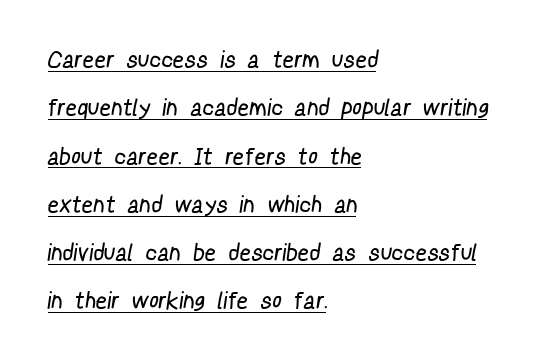
The image shows 23 px text type; set left-aligned, loose line spacing (2.1x), underlined.
